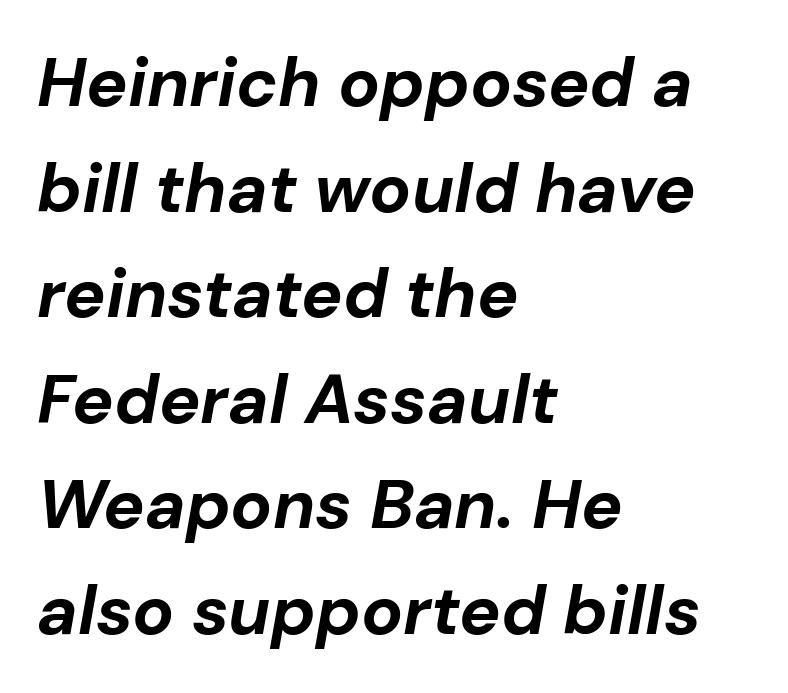
Q: Is the text bold? A: Yes.
Q: Is the text italic (slanted)? A: Yes, it leans right by about 10 degrees.
Q: Is the text underlined? A: No.
Q: How is the paragraph aligned? A: Left-aligned.
Q: Is the spacing between letters normal or unusually wide? A: Normal.
Q: Is the spacing between lines tight, normal or loose? A: Normal.
Q: Width (condensed, normal, or wide)? A: Normal.
Q: Stroke contrast? A: Low.
Q: x-height? A: Medium.
Q: Monospaced? A: No.
